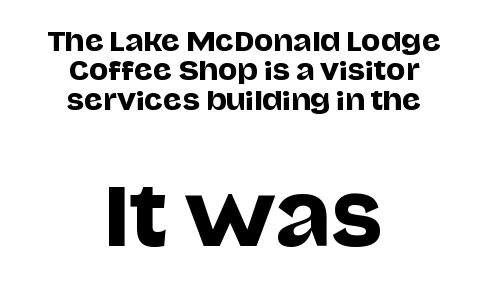
Which chunk is bigger? The second one — the bottom block dwarfs the top. Lines of text with bare space underneath. The line texture is even and compact thanks to regular tracking. Here the designer chose a conventional face with non-uniform glyph widths. The passage shown stacks its lines with hardly any gap. Regarding serifs, this sample does without them.
